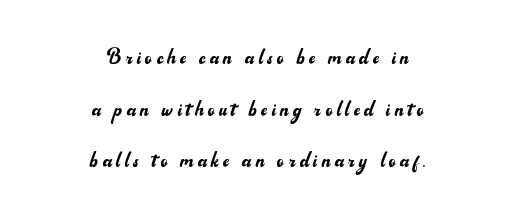
No letter is thick-stroked: the sample isn't bold. This rendering features lettering with no underline. Line starts and ends both wander, symmetrically. Whoever set this chose breathing room over compactness in the vertical rhythm.
